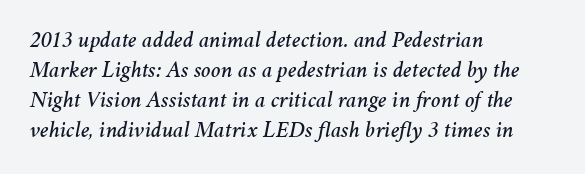
The image shows 23 px text type, italic (leaning right); set left-aligned, normal line spacing (1.3x), normal letter spacing, not underlined.
